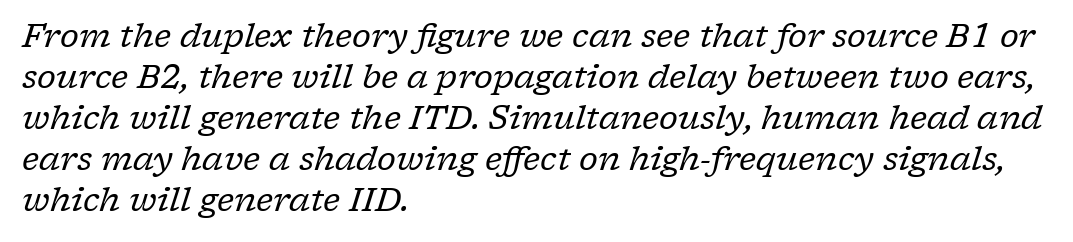
Q: Is the text bold? A: No.
Q: Is the text italic (slanted)? A: Yes, it leans right by about 17 degrees.
Q: Is the typeface a serif or a sans-serif typeface? A: Serif.
Q: Is the text underlined? A: No.
Q: How is the paragraph aligned? A: Left-aligned.
Q: Is the spacing between letters normal or unusually wide? A: Normal.
Q: Width (condensed, normal, or wide)? A: Normal.
Q: Stroke contrast? A: Low.
Q: x-height? A: Medium.
Q: Monospaced? A: No.
